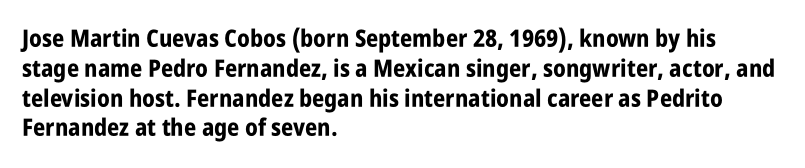
{"italic": "no", "bold": "yes", "underline": "no", "align": "left", "line_spacing_ratio": 1.24, "letter_spacing": "normal", "letter_spacing_em": 0.0, "glyph_px": 24}
